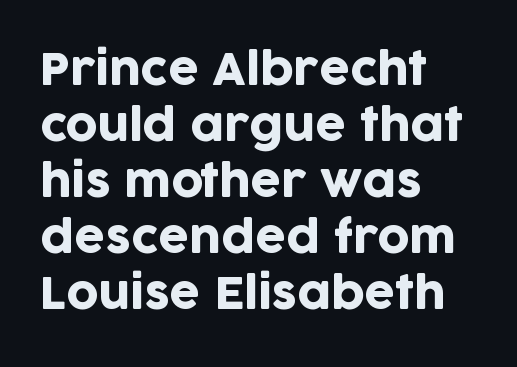
{"serif": "no", "italic": "no", "width": "normal", "stroke_contrast": "low", "x_height": "large", "monospaced": "no", "underline": "no", "align": "left", "line_spacing": "normal", "line_spacing_ratio": 1.27, "letter_spacing": "normal", "letter_spacing_em": 0.0, "glyph_px": 44}
